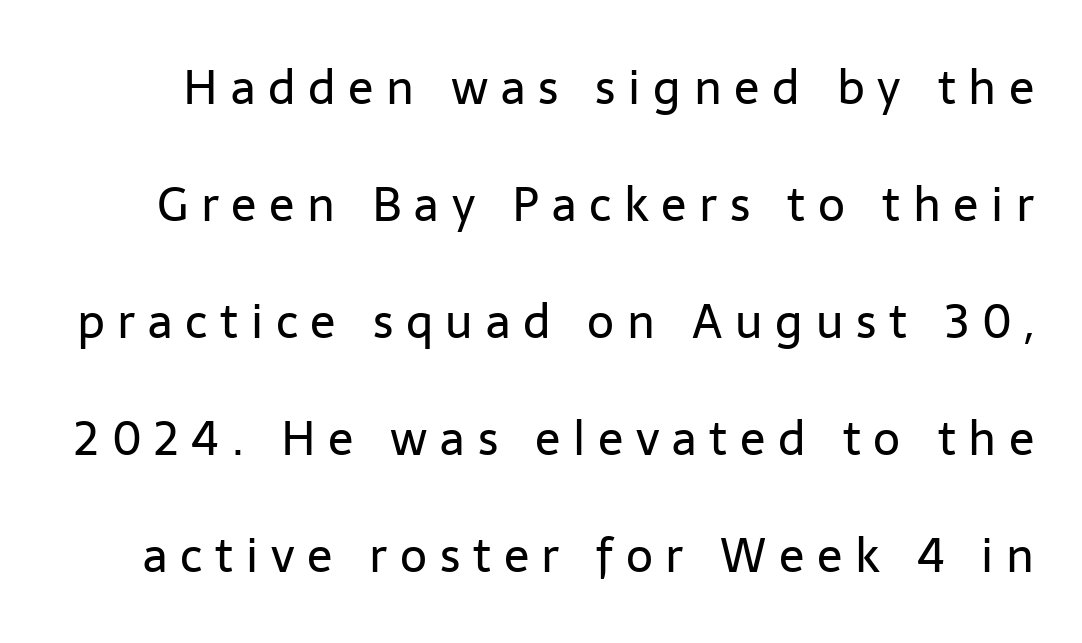
The image shows 47 px regular-weight sans-serif type, upright; set loose line spacing (2.49x), unusually wide letter spacing (+0.27 em), not underlined; low stroke contrast and a medium x-height.
